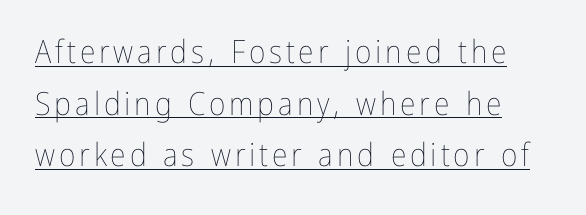
The image shows 32 px thin, condensed type, upright; set normal line spacing (1.61x), underlined; low stroke contrast and a medium x-height.
